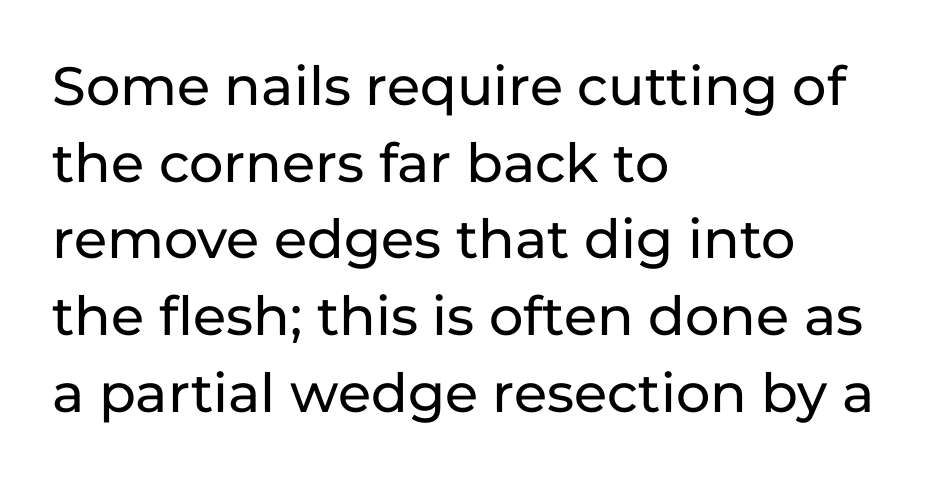
Q: Is the text italic (slanted)? A: No, it is upright.
Q: Is the typeface a serif or a sans-serif typeface? A: Sans-serif.
Q: Is the text underlined? A: No.
Q: How is the paragraph aligned? A: Left-aligned.
Q: Is the spacing between letters normal or unusually wide? A: Normal.
Q: Is the spacing between lines tight, normal or loose? A: Normal.
Q: Width (condensed, normal, or wide)? A: Normal.
Q: Stroke contrast? A: Low.
Q: x-height? A: Medium.
Q: Monospaced? A: No.
